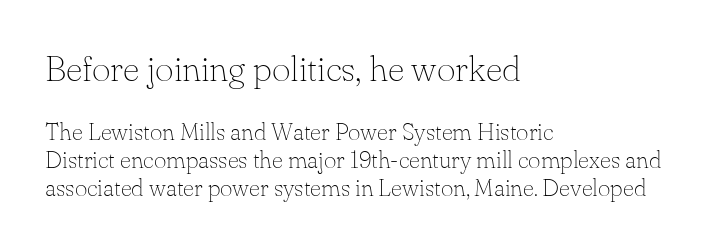
{"serif": "yes", "italic": "no", "bold": "no", "weight": "thin", "width": "normal", "stroke_contrast": "low", "x_height": "small", "monospaced": "no", "underline": "no", "align": "left", "line_spacing_ratio": 1.17, "letter_spacing": "normal", "letter_spacing_em": 0.0, "larger_block": "first", "size_ratio": 1.5, "glyph_px": 36}
